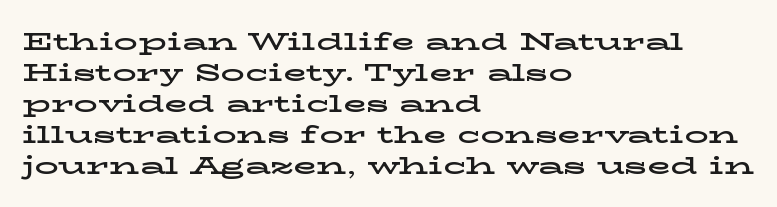
Q: Is the text italic (slanted)? A: No, it is upright.
Q: Is the text underlined? A: No.
Q: How is the paragraph aligned? A: Left-aligned.
Q: Is the spacing between letters normal or unusually wide? A: Normal.
Q: Is the spacing between lines tight, normal or loose? A: Normal.
